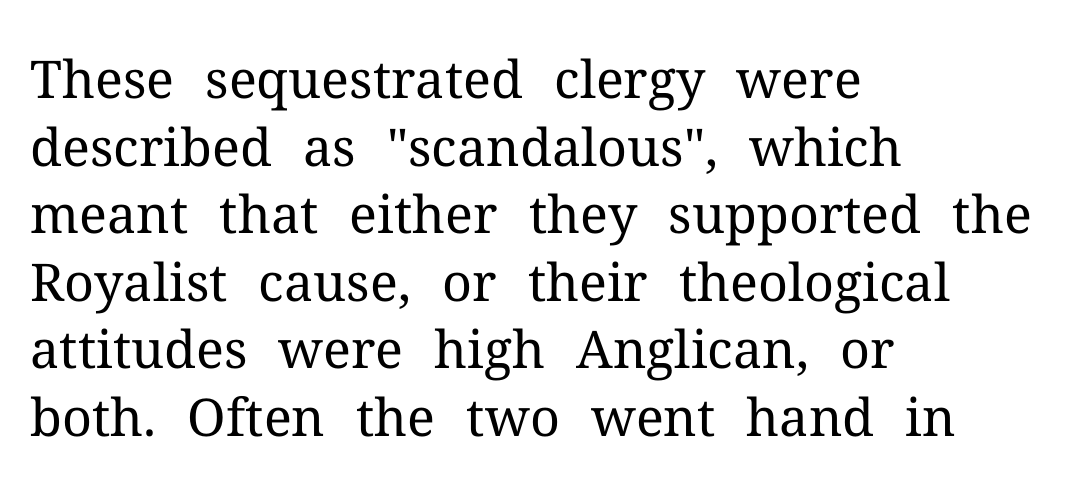
The rendering uses natural spacing where letterforms have individual widths. Heaviness? Minimal to ordinary, like unemphasized prose. Alignment: flush left. Tracking value appears to be zero — textbook default spacing. The rows are spaced the way most documents space them.
